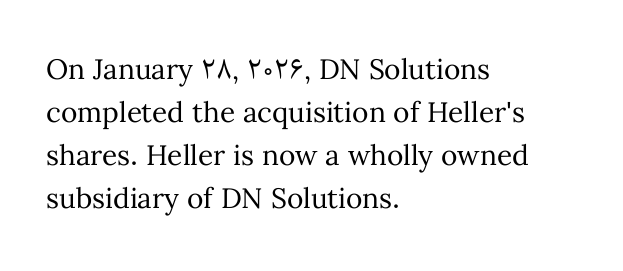
The image shows 28 px regular-weight type, upright; set left-aligned, normal line spacing (1.53x), normal letter spacing, not underlined; medium stroke contrast and a medium x-height.
